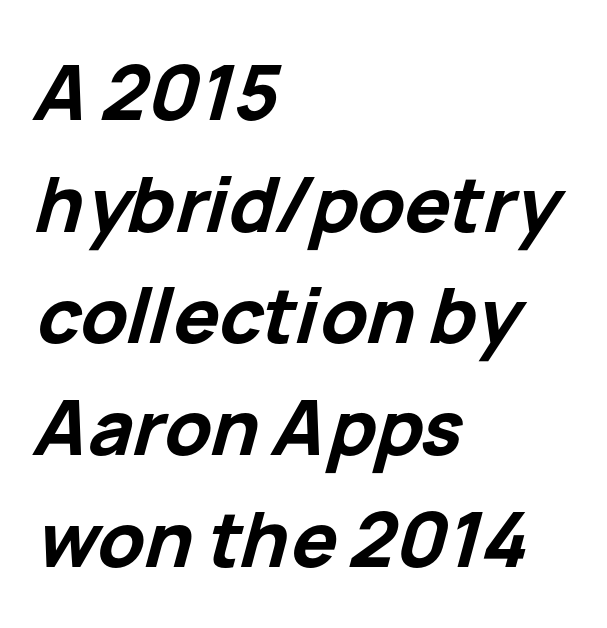
{"italic": "yes", "lean": "right", "slant_degrees": 15, "bold": "yes", "weight": "bold", "width": "normal", "stroke_contrast": "low", "x_height": "medium", "monospaced": "no", "underline": "no", "align": "left", "line_spacing": "normal", "line_spacing_ratio": 1.47, "letter_spacing": "normal", "letter_spacing_em": 0.0, "glyph_px": 76}
